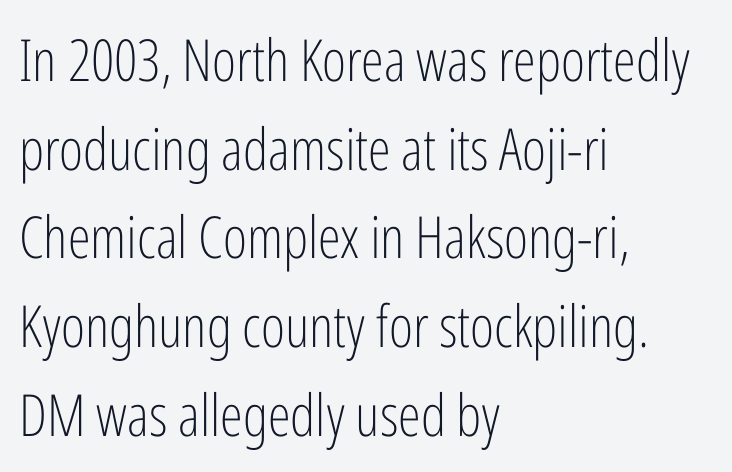
Descenders are the only things crossing below the line. This sample uses an upright cut, with every glyph sitting square on the baseline. These lines are rendered in a variable-pitch font. Nothing sits at the stroke ends, so this counts as sans-serif.
